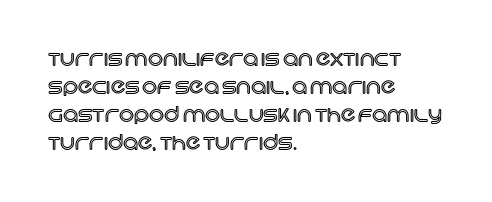
Q: Is the text italic (slanted)? A: No, it is upright.
Q: Is the text underlined? A: No.
Q: How is the paragraph aligned? A: Left-aligned.
Q: Is the spacing between letters normal or unusually wide? A: Normal.
Q: Is the spacing between lines tight, normal or loose? A: Normal.
